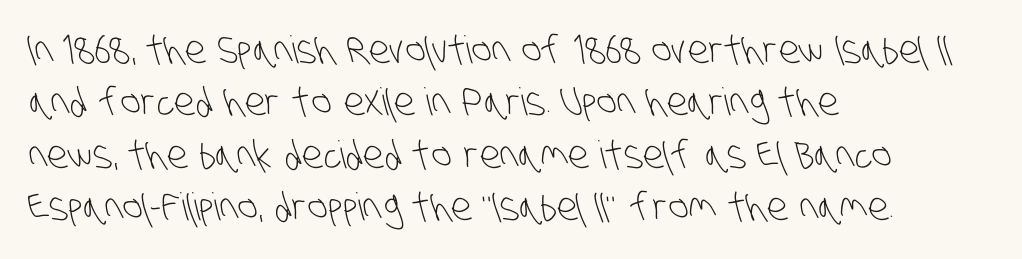
{"serif": "no", "bold": "no", "weight": "light", "width": "condensed", "stroke_contrast": "low", "x_height": "large", "monospaced": "no", "underline": "no", "align": "left", "line_spacing": "normal", "line_spacing_ratio": 1.38, "letter_spacing": "normal", "letter_spacing_em": 0.0, "glyph_px": 38}
